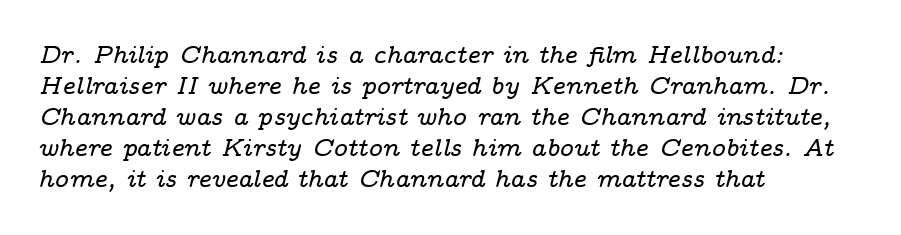
The image shows 24 px text type, italic (leaning right); set left-aligned, normal line spacing (1.29x), normal letter spacing, not underlined.
